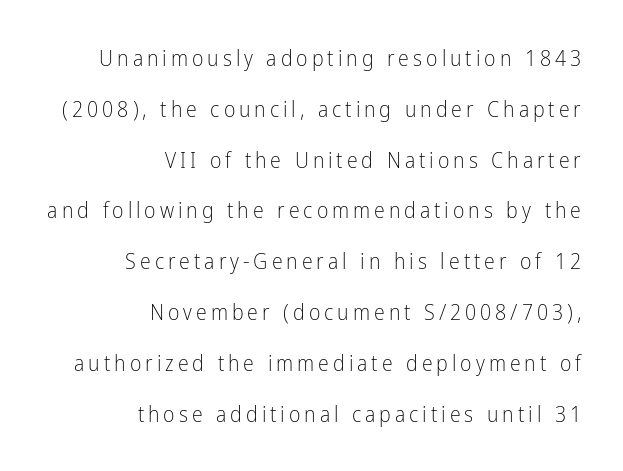
Where is the straight margin? On the right. The block of text is sparse from top to bottom, with ample space between rows. The glyphs are unaccompanied by any horizontal stroke below them. The typography opts for an upright posture over an oblique one. Counters stay open thanks to moderate or lighter strokes.
